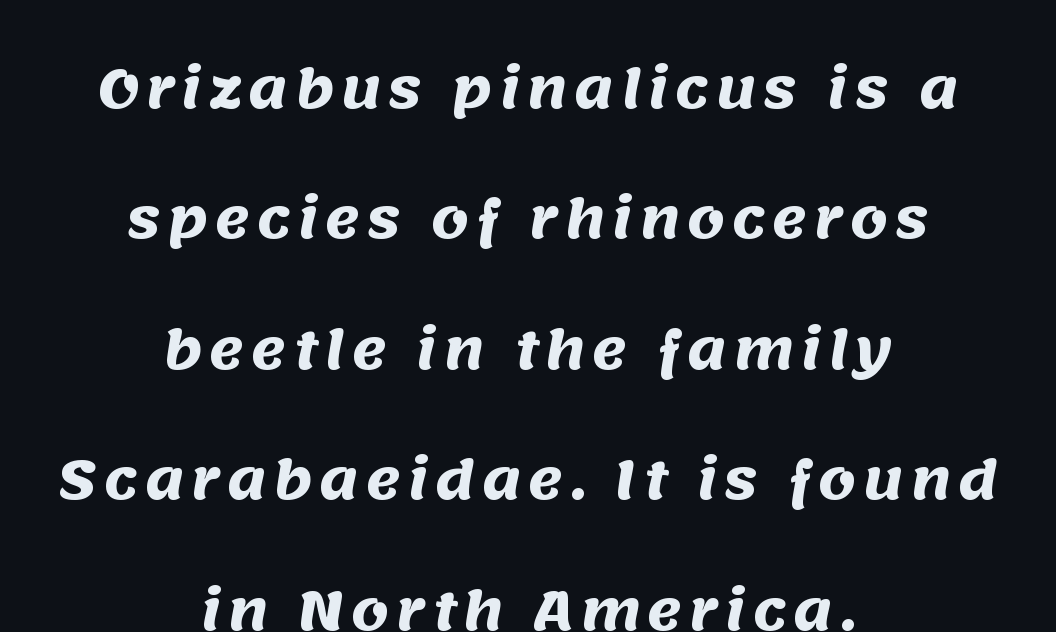
{"serif": "no", "bold": "yes", "weight": "heavy", "width": "normal", "stroke_contrast": "medium", "x_height": "large", "monospaced": "no", "underline": "no", "align": "center", "line_spacing": "loose", "line_spacing_ratio": 2.46, "glyph_px": 53}
